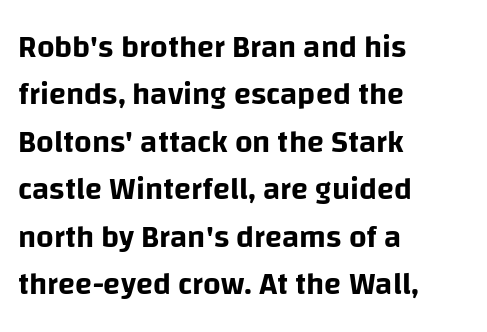
{"serif": "no", "italic": "no", "width": "normal", "stroke_contrast": "low", "x_height": "large", "monospaced": "no", "underline": "no", "align": "left", "line_spacing": "normal", "line_spacing_ratio": 1.53, "letter_spacing": "normal", "letter_spacing_em": 0.0, "glyph_px": 31}
